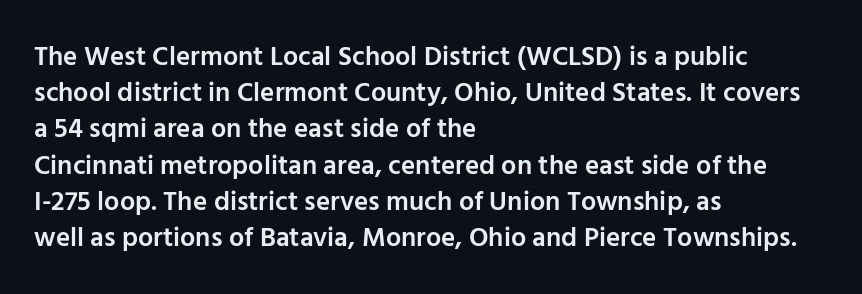
Nobody touched the tracking dial on this one. Its strokes are somewhat broadened, the hallmark of semibold type. Reading down the column, the eye jumps a familiar distance to each next line. Decoration check: the copy has no underline. The paragraph has a hard left edge and a soft right edge. Does the lettering tilt? It doesn't — this is upright.
